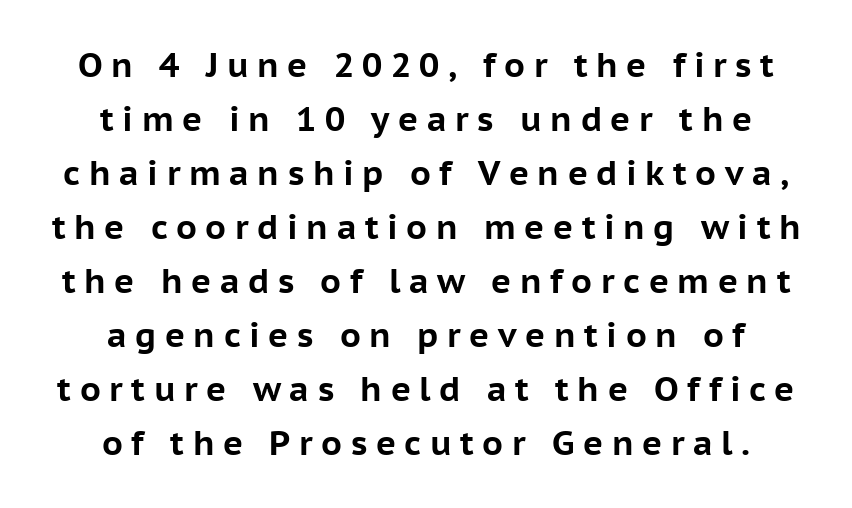
Q: Is the text bold? A: Yes.
Q: Is the text italic (slanted)? A: No, it is upright.
Q: Is the typeface a serif or a sans-serif typeface? A: Sans-serif.
Q: Is the text underlined? A: No.
Q: How is the paragraph aligned? A: Centered.
Q: Is the spacing between letters normal or unusually wide? A: Unusually wide.
Q: Is the spacing between lines tight, normal or loose? A: Normal.
Q: Width (condensed, normal, or wide)? A: Normal.
Q: Stroke contrast? A: Low.
Q: x-height? A: Medium.
Q: Monospaced? A: No.
